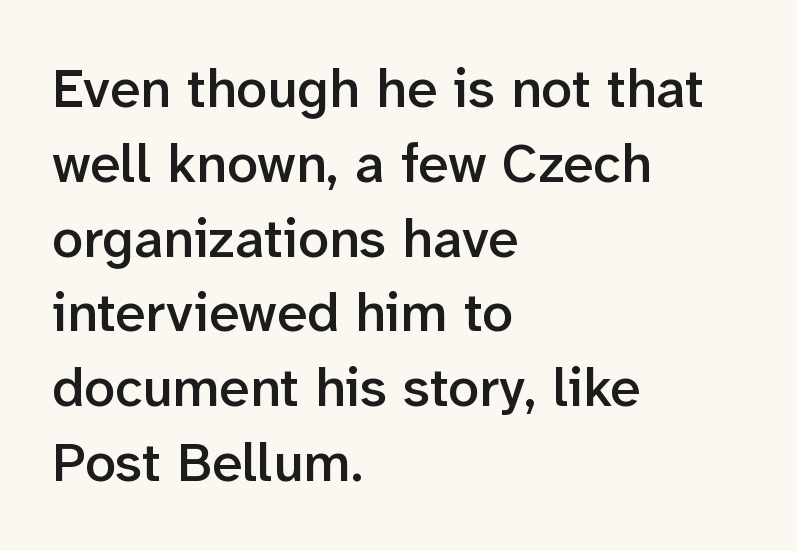
Short note: letters normally spaced. Varying glyph widths throughout — classic text-font behaviour. Stroke thickness is moderately raised; the sample reads as semibold. Which margin do the lines hug? The left one — the right edge is uneven.
